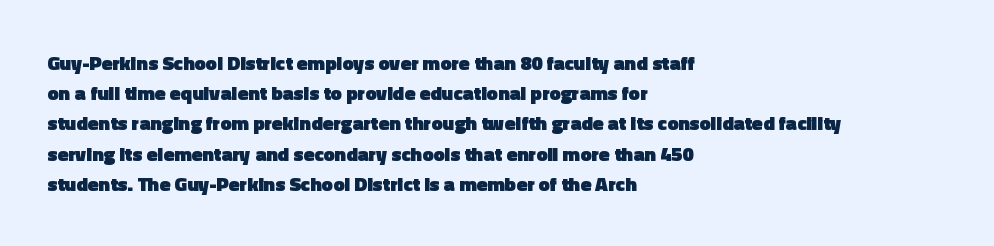
{"italic": "no", "bold": "yes", "underline": "no", "align": "left", "line_spacing": "normal", "line_spacing_ratio": 1.51, "letter_spacing": "normal", "letter_spacing_em": 0.0, "glyph_px": 20}
